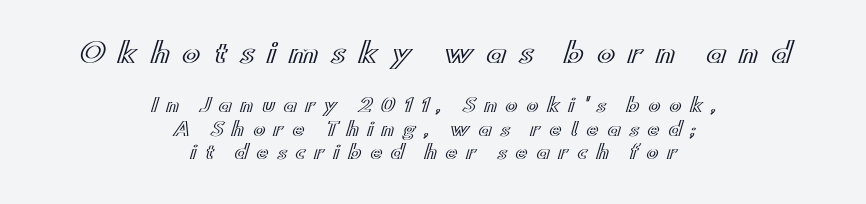
{"underline": "no", "align": "center", "line_spacing": "normal", "line_spacing_ratio": 1.29, "letter_spacing": "wide", "letter_spacing_em": 0.48, "larger_block": "first", "size_ratio": 1.5, "glyph_px": 27}
